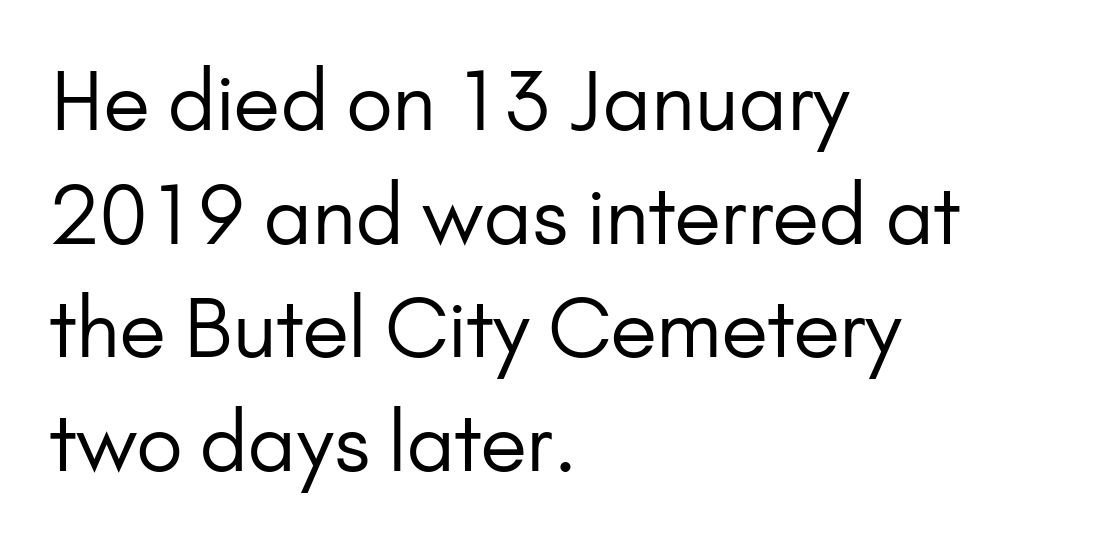
Style check: upright. Serif or sans? Sans — the stroke terminals are bare. Tracking here is standard; glyphs follow each other at the usual distance. The specimen omits any rule beneath the text block's lines. Do the characters align in a grid? No, the font is proportional.
